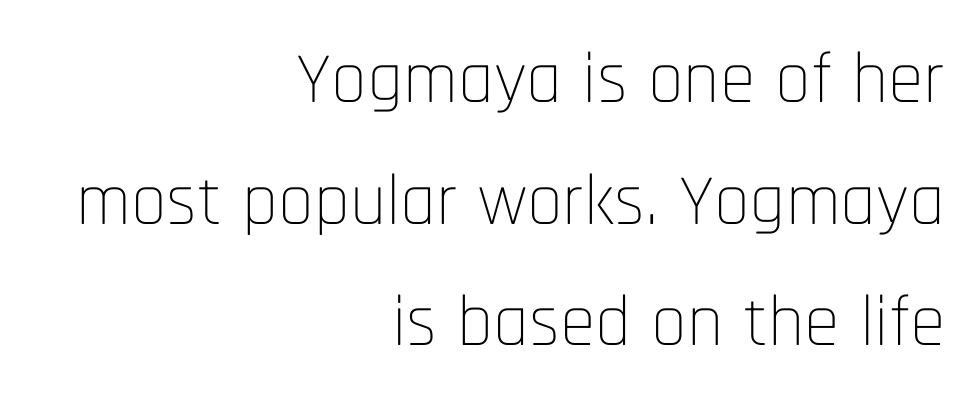
Underline: absent. The characters are drawn with everyday or finer stroke widths. Regarding leading, the lines here are spaced in the standard way. A roman cut, with each character standing at attention. Do the characters align in a grid? No, the font is proportional.
